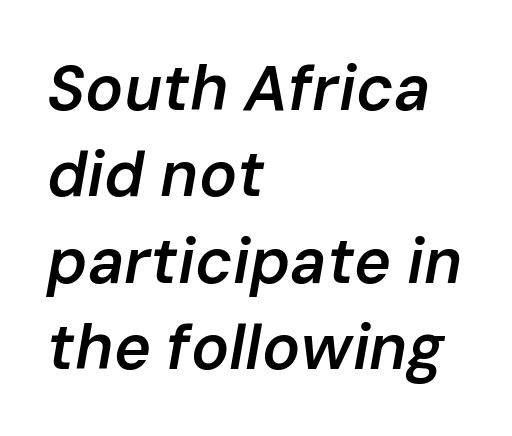
The image shows 63 px semibold type, italic (leaning right); set left-aligned, normal line spacing (1.37x), normal letter spacing, not underlined; low stroke contrast and a medium x-height.
